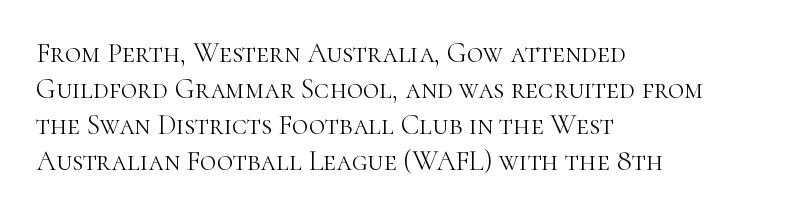
{"serif": "yes", "italic": "no", "bold": "no", "weight": "light", "width": "normal", "stroke_contrast": "high", "x_height": "medium", "monospaced": "no", "underline": "no", "align": "left", "line_spacing": "normal", "line_spacing_ratio": 1.28, "letter_spacing": "normal", "letter_spacing_em": 0.0, "glyph_px": 28}
